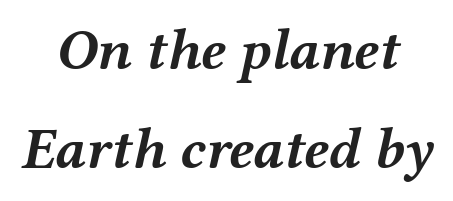
Q: Is the text bold? A: Yes.
Q: Is the text italic (slanted)? A: Yes, it leans right by about 12 degrees.
Q: Is the text underlined? A: No.
Q: How is the paragraph aligned? A: Centered.
Q: Is the spacing between letters normal or unusually wide? A: Normal.
Q: Width (condensed, normal, or wide)? A: Wide.
Q: Stroke contrast? A: Medium.
Q: x-height? A: Medium.
Q: Monospaced? A: No.
